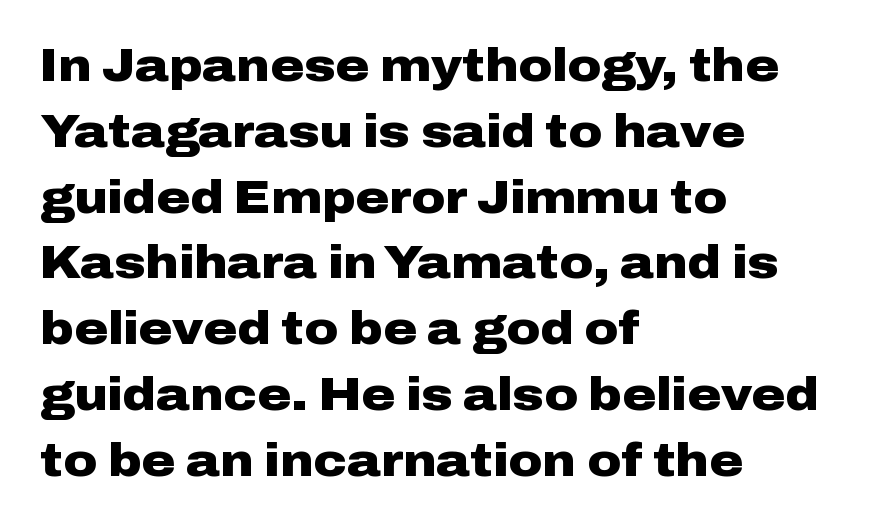
The image shows 46 px heavy, wide sans-serif type, upright; set left-aligned, normal line spacing (1.43x), normal letter spacing, not underlined; low stroke contrast and a medium x-height.
